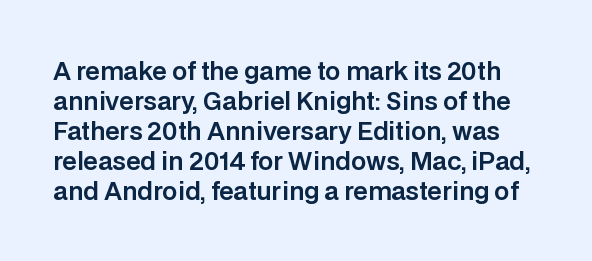
The image shows 24 px text type, upright; set normal line spacing (1.25x), normal letter spacing, not underlined.
